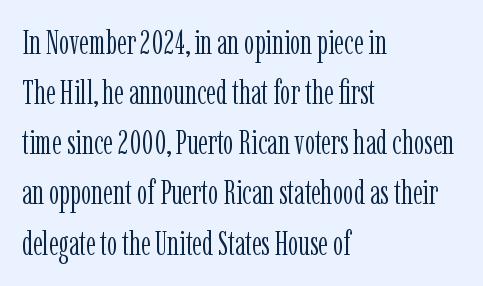
{"serif": "yes", "italic": "no", "bold": "no", "weight": "light", "width": "condensed", "stroke_contrast": "low", "x_height": "medium", "monospaced": "no", "underline": "no", "align": "left", "line_spacing": "normal", "line_spacing_ratio": 1.52, "letter_spacing": "normal", "letter_spacing_em": 0.0, "glyph_px": 33}
